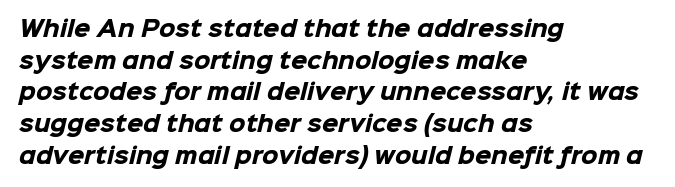
Q: Is the text bold? A: Yes.
Q: Is the text underlined? A: No.
Q: How is the paragraph aligned? A: Left-aligned.
Q: Is the spacing between letters normal or unusually wide? A: Normal.
Q: Is the spacing between lines tight, normal or loose? A: Normal.
